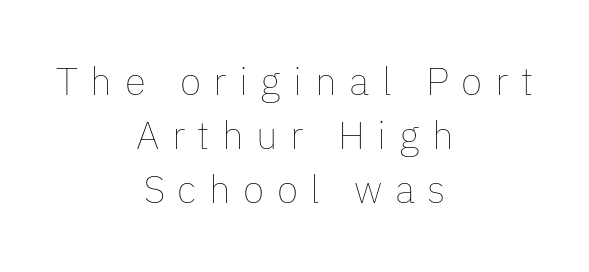
A quiet, ordinary-to-light weight characterises the typeface. Is this a fixed-width face? No — the glyphs have proportional, varying widths. Casual observation: everything's sitting right in the middle. Does the lettering tilt? It doesn't — this is upright. Descenders hang freely into open space.
